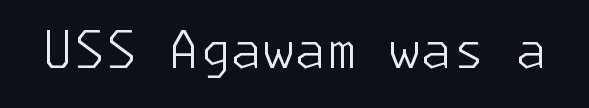
{"serif": "no", "italic": "no", "bold": "no", "weight": "light", "width": "normal", "stroke_contrast": "low", "x_height": "medium", "underline": "no", "letter_spacing": "normal", "letter_spacing_em": 0.0, "glyph_px": 51}
